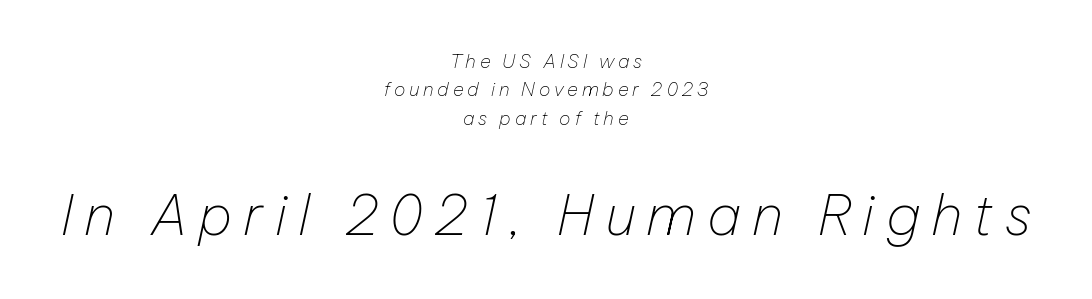
Q: Is the text bold? A: No.
Q: Is the text italic (slanted)? A: Yes, it leans right by about 12 degrees.
Q: Is the text underlined? A: No.
Q: How is the paragraph aligned? A: Centered.
Q: Is the spacing between letters normal or unusually wide? A: Unusually wide.
Q: Is the spacing between lines tight, normal or loose? A: Normal.
Q: Which block of text is set in a larger size, the first (top) or the second (bottom)? A: The second (bottom) one.
Q: Width (condensed, normal, or wide)? A: Normal.
Q: Stroke contrast? A: Low.
Q: x-height? A: Medium.
Q: Monospaced? A: No.
